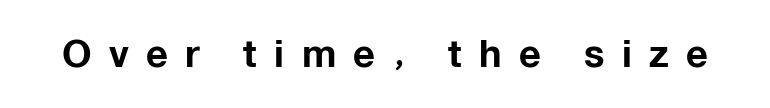
{"serif": "no", "italic": "no", "bold": "yes", "weight": "bold", "width": "normal", "stroke_contrast": "low", "x_height": "medium", "monospaced": "no", "underline": "no", "letter_spacing": "wide", "letter_spacing_em": 0.46, "glyph_px": 38}
